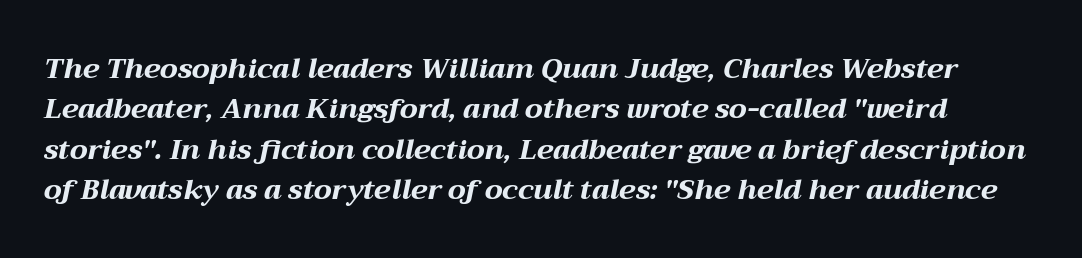
The image shows 28 px bold, wide type, italic (leaning right); set normal line spacing (1.44x), normal letter spacing, not underlined; medium stroke contrast and a medium x-height.
